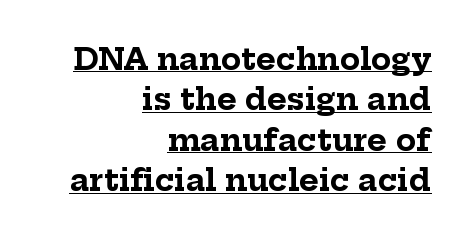
Q: Is the text bold? A: Yes.
Q: Is the text italic (slanted)? A: No, it is upright.
Q: Is the typeface a serif or a sans-serif typeface? A: Serif.
Q: Is the text underlined? A: Yes.
Q: How is the paragraph aligned? A: Right-aligned.
Q: Is the spacing between letters normal or unusually wide? A: Normal.
Q: Is the spacing between lines tight, normal or loose? A: Normal.
Q: Width (condensed, normal, or wide)? A: Normal.
Q: Stroke contrast? A: Low.
Q: x-height? A: Medium.
Q: Monospaced? A: No.
